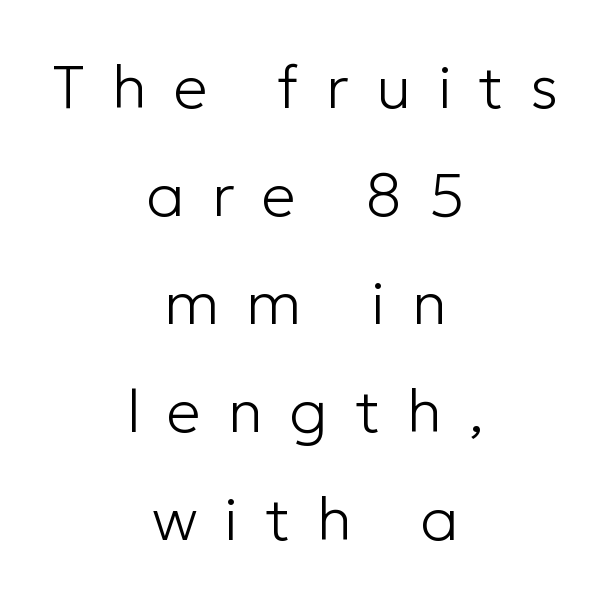
Q: Is the text bold? A: No.
Q: Is the text italic (slanted)? A: No, it is upright.
Q: Is the typeface a serif or a sans-serif typeface? A: Sans-serif.
Q: Is the text underlined? A: No.
Q: How is the paragraph aligned? A: Centered.
Q: Is the spacing between letters normal or unusually wide? A: Unusually wide.
Q: Width (condensed, normal, or wide)? A: Normal.
Q: Stroke contrast? A: Low.
Q: x-height? A: Medium.
Q: Monospaced? A: No.
